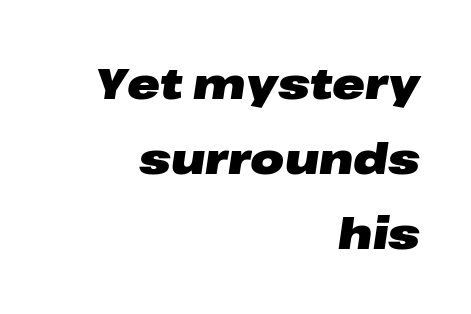
The image shows 44 px heavy, wide type, italic (leaning right); set right-aligned, line spacing 1.71x, normal letter spacing, not underlined; low stroke contrast and a medium x-height.
